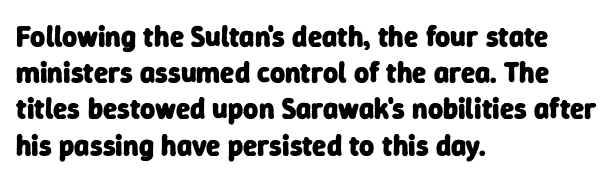
Each glyph is drawn with heavy, bold strokes. Nothing unusual about the tracking: characters are spaced as the font intends. Type style note: lacks serifs. You could not count columns in this text — the font is proportionally spaced.
